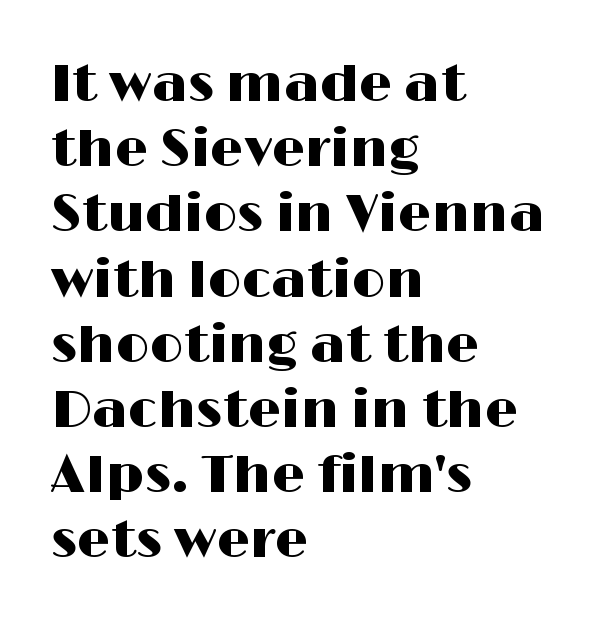
The image shows 53 px wide sans-serif type, upright; set left-aligned, line spacing 1.23x, normal letter spacing, not underlined; high stroke contrast and a medium x-height.
